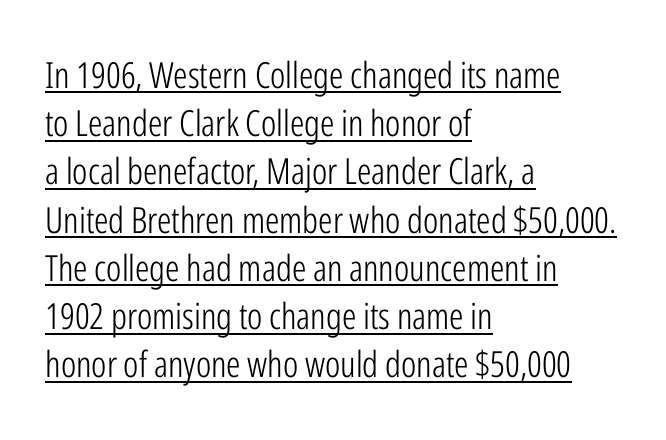
The image shows 36 px light, condensed sans-serif type, upright; set left-aligned, normal line spacing (1.34x), normal letter spacing, underlined; low stroke contrast and a medium x-height.
